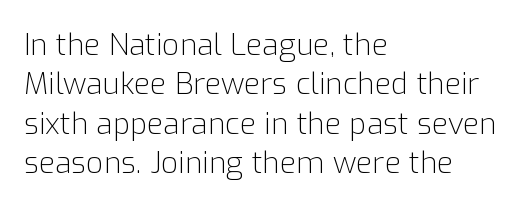
The image shows 30 px light sans-serif type, upright; set left-aligned, normal line spacing (1.31x), normal letter spacing, not underlined; low stroke contrast and a medium x-height.
